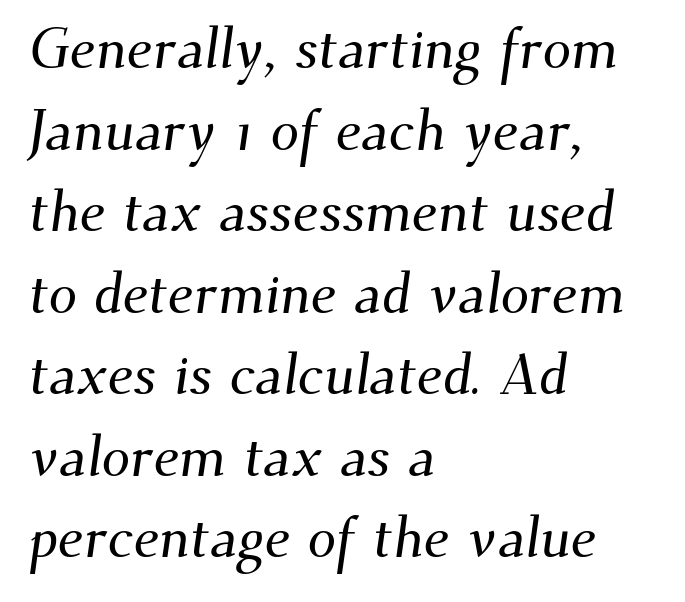
The block of text has a typical density, with ordinary space between rows. The ragged edge is on the right, which tells us the setting is flush left. How are the letters spaced? Ordinarily, with no added tracking. Looks like regular typesetting: each glyph gets only the width it needs.
